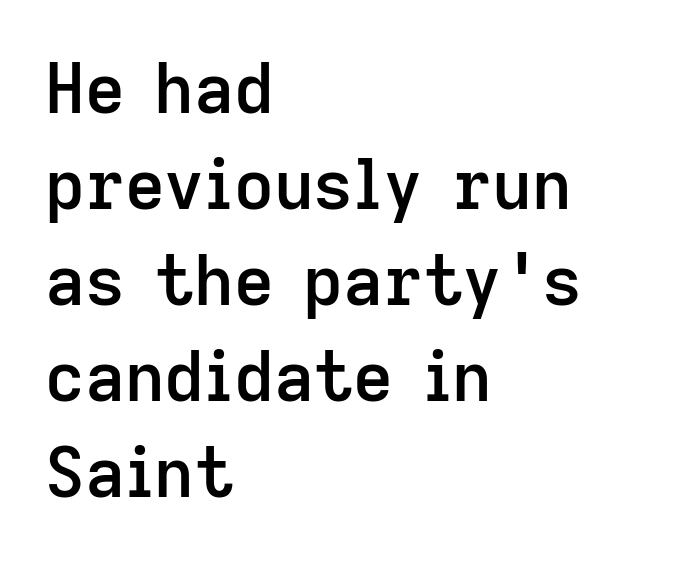
Q: Is the text bold? A: Semi-bold.
Q: Is the text italic (slanted)? A: No, it is upright.
Q: Is the typeface a serif or a sans-serif typeface? A: Sans-serif.
Q: Is the text underlined? A: No.
Q: How is the paragraph aligned? A: Left-aligned.
Q: Is the spacing between letters normal or unusually wide? A: Normal.
Q: Is the spacing between lines tight, normal or loose? A: Normal.
Q: Width (condensed, normal, or wide)? A: Normal.
Q: Stroke contrast? A: Low.
Q: x-height? A: Medium.
Q: Monospaced? A: No.
